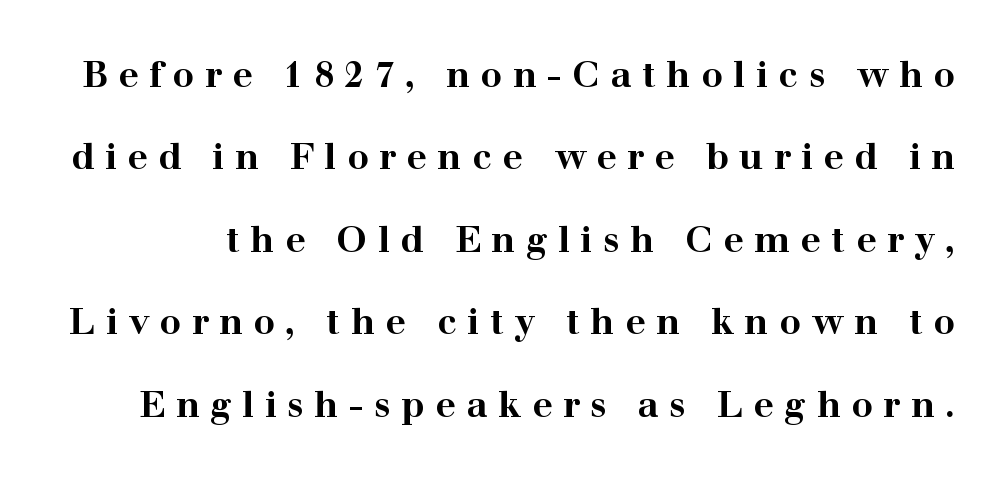
Q: Is the text bold? A: Yes.
Q: Is the text italic (slanted)? A: No, it is upright.
Q: Is the typeface a serif or a sans-serif typeface? A: Serif.
Q: Is the text underlined? A: No.
Q: Is the spacing between letters normal or unusually wide? A: Unusually wide.
Q: Is the spacing between lines tight, normal or loose? A: Loose.
Q: Width (condensed, normal, or wide)? A: Wide.
Q: Stroke contrast? A: High.
Q: x-height? A: Medium.
Q: Monospaced? A: No.
